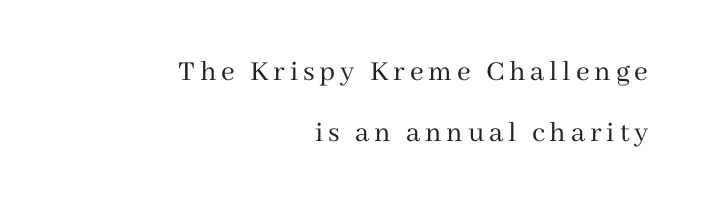
The image shows 30 px regular-weight serif type, upright; set right-aligned, loose line spacing (2.05x), not underlined; medium stroke contrast and a medium x-height.
